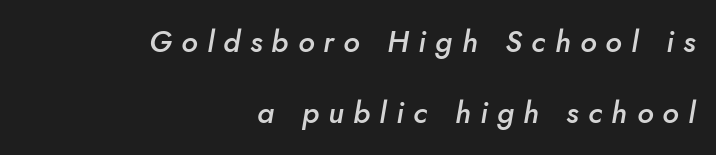
Q: Is the text bold? A: Semi-bold.
Q: Is the text italic (slanted)? A: Yes, it leans right by about 10 degrees.
Q: Is the text underlined? A: No.
Q: How is the paragraph aligned? A: Right-aligned.
Q: Is the spacing between letters normal or unusually wide? A: Unusually wide.
Q: Is the spacing between lines tight, normal or loose? A: Loose.
Q: Width (condensed, normal, or wide)? A: Normal.
Q: Stroke contrast? A: Low.
Q: x-height? A: Small.
Q: Monospaced? A: No.
